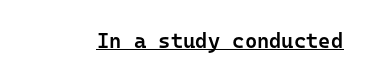
Q: Is the text bold? A: Semi-bold.
Q: Is the text italic (slanted)? A: No, it is upright.
Q: Is the text underlined? A: Yes.
Q: Is the spacing between letters normal or unusually wide? A: Normal.
